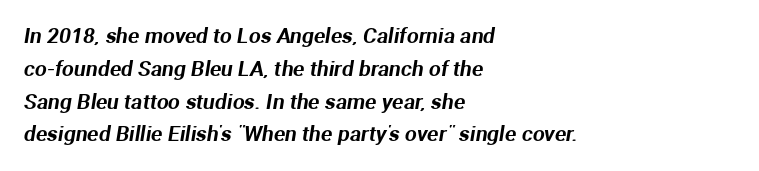
{"underline": "no", "align": "left", "line_spacing": "normal", "line_spacing_ratio": 1.56, "letter_spacing": "normal", "letter_spacing_em": 0.0, "glyph_px": 21}
